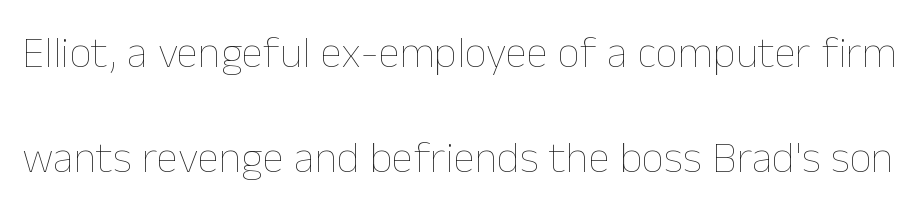
The letterforms sit shoulder to shoulder at normal distance. These lines are rendered in a variable-pitch font. Quick note: not italic, upright. Clear beneath every line of the passage. Vertically, the passage feels expansive, rows floating well apart. Stems here are at most as thick as an everyday book face.
